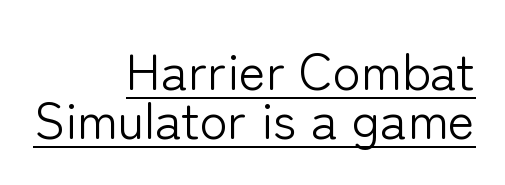
The tracking reads as untouched default to a designer's eye. This rendering uses right alignment, leaving the left contour irregular. Somebody hit Ctrl+U on this one — the words are underlined. Ordinary non-slanted type is in use. Vertically, the passage feels compressed, each row crowding the next.
